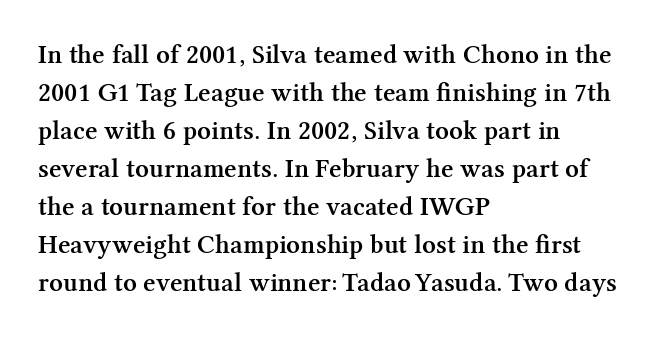
The image shows 27 px text type, upright; set left-aligned, normal line spacing (1.41x), normal letter spacing, not underlined.
